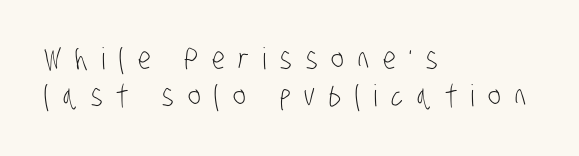
The image shows 30 px light, condensed sans-serif type; set left-aligned, line spacing 1.24x, unusually wide letter spacing (+0.46 em), not underlined; low stroke contrast and a large x-height.
